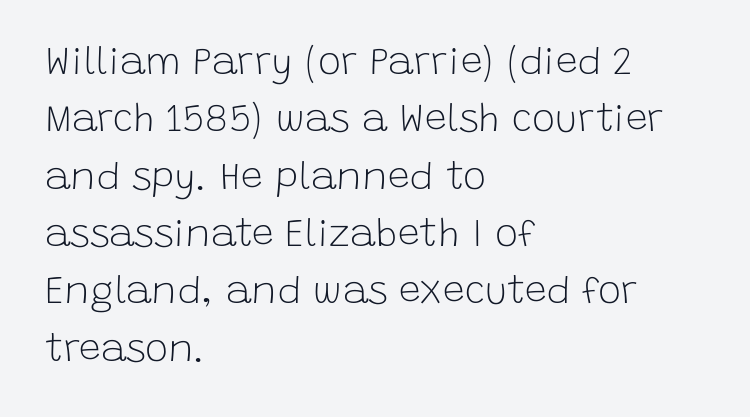
The image shows 39 px light sans-serif type, upright; set left-aligned, normal line spacing (1.47x), normal letter spacing, not underlined; low stroke contrast and a large x-height.
